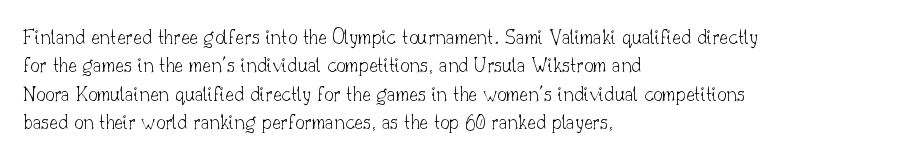
Nobody touched the tracking dial on this one. Visually the block forms a straight wall on the left and a jagged coastline on the right. Posture: upright roman. Beneath every word, the page is bare.
